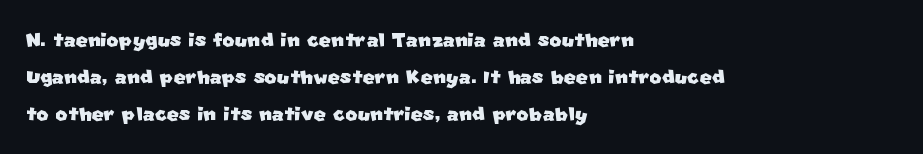
Honestly, the row spacing looks completely unremarkable. Anything drawn beneath the words? Only blank space. The compositor pushed each line to the left boundary. Words appear dense and cohesive because spacing is normal.
